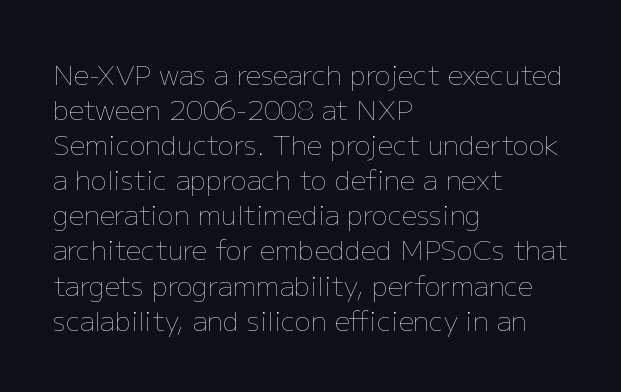
Style check: upright. Plain, unruled lines of type. The paragraph has a hard left edge and a soft right edge. This rendering leaves character spacing at its baseline value. A typesetter would call this leading conventional body-copy spacing. These glyphs show unthickened strokes, regular width or finer.
